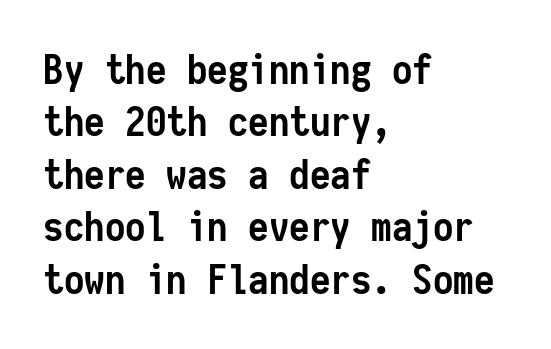
Q: Is the text bold? A: Yes.
Q: Is the text italic (slanted)? A: No, it is upright.
Q: Is the typeface a serif or a sans-serif typeface? A: Sans-serif.
Q: Is the text underlined? A: No.
Q: How is the paragraph aligned? A: Left-aligned.
Q: Is the spacing between letters normal or unusually wide? A: Normal.
Q: Is the spacing between lines tight, normal or loose? A: Normal.
Q: Width (condensed, normal, or wide)? A: Condensed.
Q: Stroke contrast? A: Low.
Q: x-height? A: Medium.
Q: Monospaced? A: Yes.
